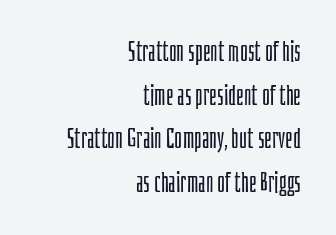
{"italic": "no", "bold": "no", "underline": "no", "align": "right", "line_spacing": "normal", "line_spacing_ratio": 1.62, "letter_spacing": "normal", "letter_spacing_em": 0.0, "glyph_px": 27}
